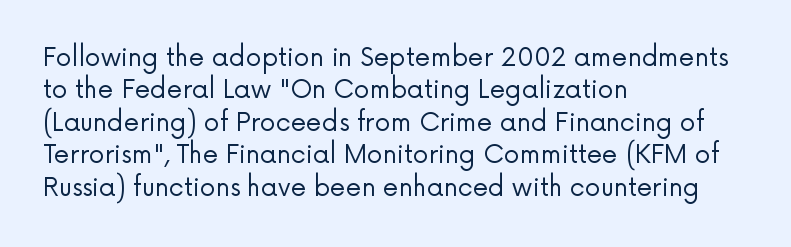
{"italic": "no", "bold": "no", "underline": "no", "align": "left", "line_spacing": "normal", "line_spacing_ratio": 1.3, "letter_spacing": "normal", "letter_spacing_em": 0.0, "glyph_px": 25}
